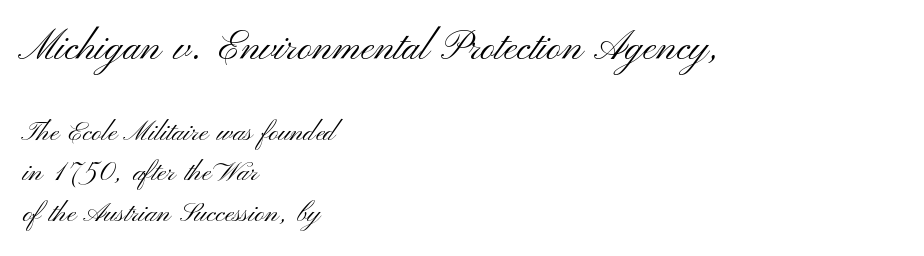
The image shows 40 px light, wide sans-serif type; set left-aligned, normal line spacing (1.5x), normal letter spacing, not underlined; the first (top) block is 1.48x larger; medium stroke contrast and a small x-height.
